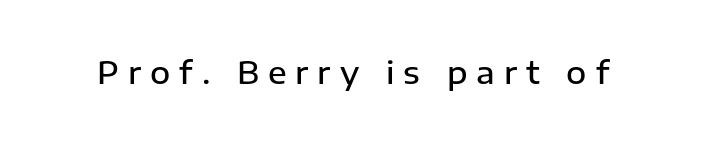
The image shows 31 px semibold sans-serif type, upright; set unusually wide letter spacing (+0.29 em), not underlined; low stroke contrast and a medium x-height.
